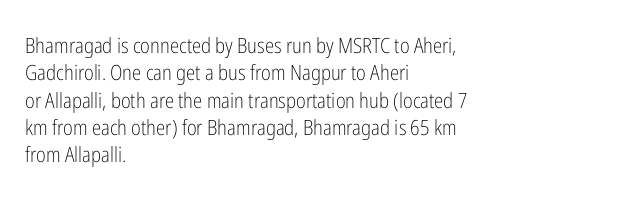
The image shows 21 px text type, upright; set left-aligned, normal line spacing (1.3x), normal letter spacing, not underlined.
